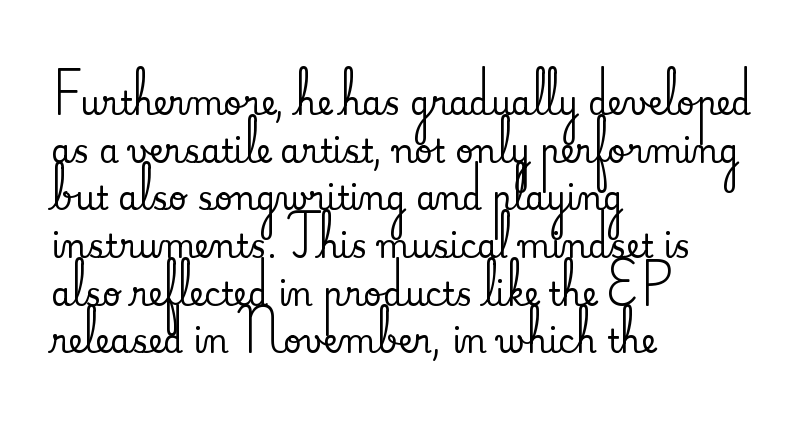
The paragraph shown leans on its left margin. No extra tracking has been applied to these lines. This sample has the flowing, uneven cadence of proportional lettering. Plain, unruled lines of type.
